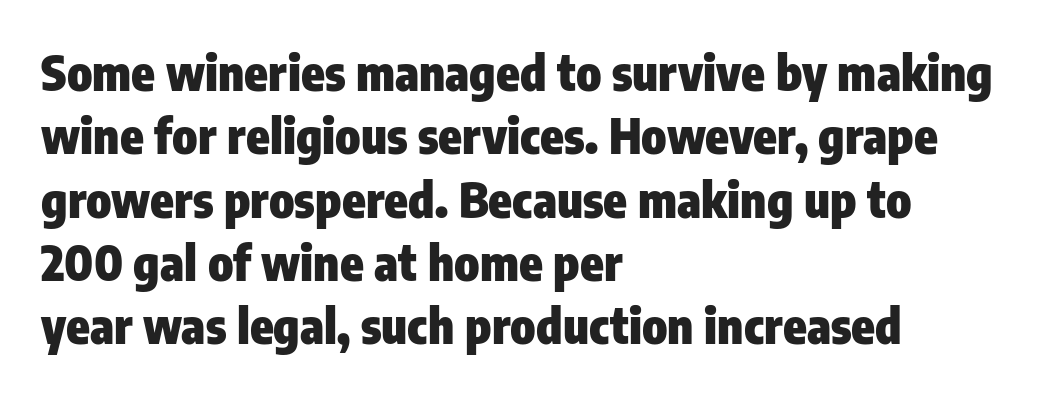
Q: Is the text bold? A: Yes.
Q: Is the text italic (slanted)? A: No, it is upright.
Q: Is the typeface a serif or a sans-serif typeface? A: Sans-serif.
Q: Is the text underlined? A: No.
Q: How is the paragraph aligned? A: Left-aligned.
Q: Is the spacing between letters normal or unusually wide? A: Normal.
Q: Is the spacing between lines tight, normal or loose? A: Normal.
Q: Width (condensed, normal, or wide)? A: Condensed.
Q: Stroke contrast? A: Low.
Q: x-height? A: Medium.
Q: Monospaced? A: No.
